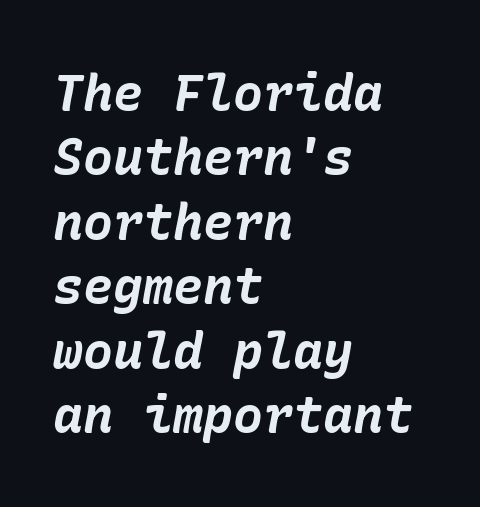
Words float on clear page, feet unadorned. Inter-character spacing is left at the font's built-in metrics. Is the block centered? No — it sits flush against the left margin. Evenly set lines give the paragraph a standard silhouette. Slanted lettering throughout.
